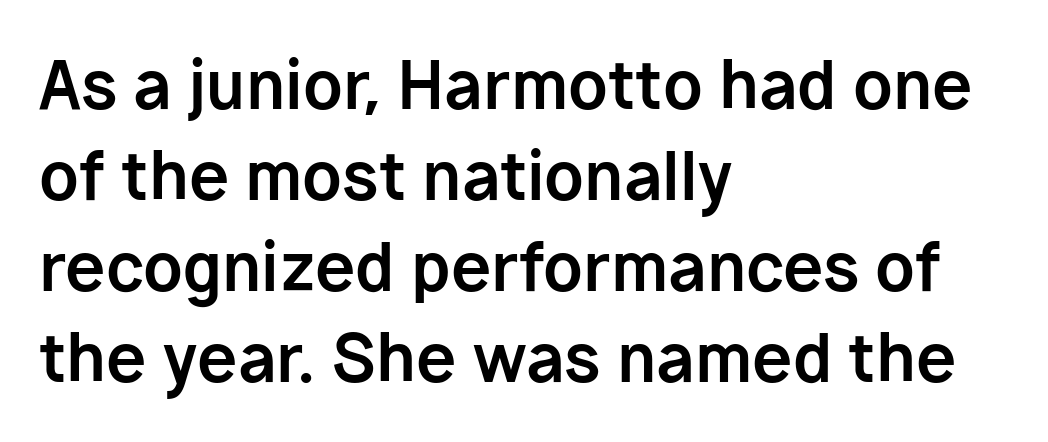
{"serif": "no", "italic": "no", "bold": "yes", "weight": "bold", "width": "normal", "stroke_contrast": "low", "x_height": "medium", "monospaced": "no", "underline": "no", "align": "left", "line_spacing": "normal", "line_spacing_ratio": 1.4, "letter_spacing": "normal", "letter_spacing_em": 0.0, "glyph_px": 65}
